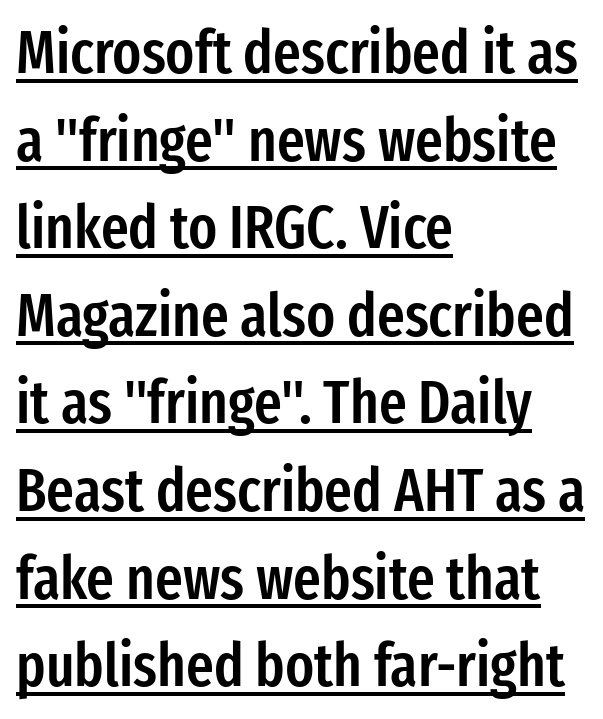
The image shows 60 px semibold, condensed sans-serif type, upright; set left-aligned, normal line spacing (1.46x), normal letter spacing, underlined; low stroke contrast and a medium x-height.
